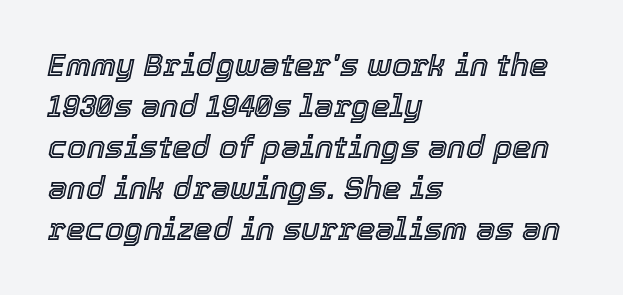
Q: Is the text italic (slanted)? A: Yes, it leans right by about 12 degrees.
Q: Is the text underlined? A: No.
Q: How is the paragraph aligned? A: Left-aligned.
Q: Is the spacing between letters normal or unusually wide? A: Normal.
Q: Is the spacing between lines tight, normal or loose? A: Normal.
Q: Width (condensed, normal, or wide)? A: Normal.
Q: x-height? A: Medium.
Q: Monospaced? A: No.
